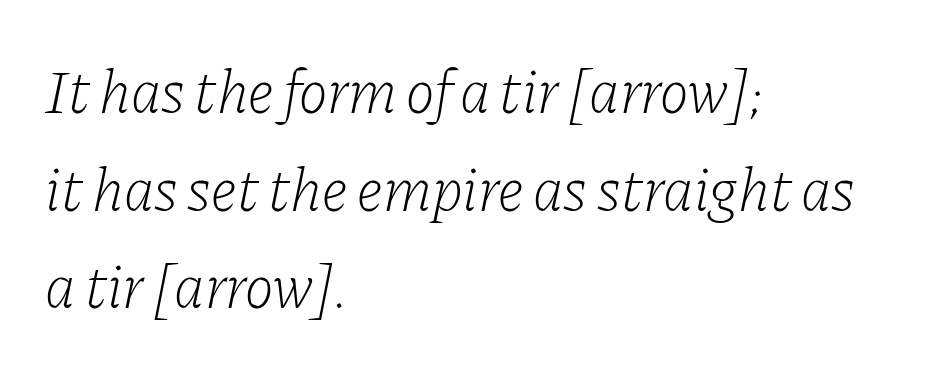
{"serif": "yes", "italic": "yes", "lean": "right", "slant_degrees": 11, "bold": "no", "weight": "light", "width": "normal", "stroke_contrast": "low", "x_height": "medium", "monospaced": "no", "underline": "no", "align": "left", "line_spacing": "normal", "line_spacing_ratio": 1.6, "letter_spacing": "normal", "letter_spacing_em": 0.0, "glyph_px": 61}
